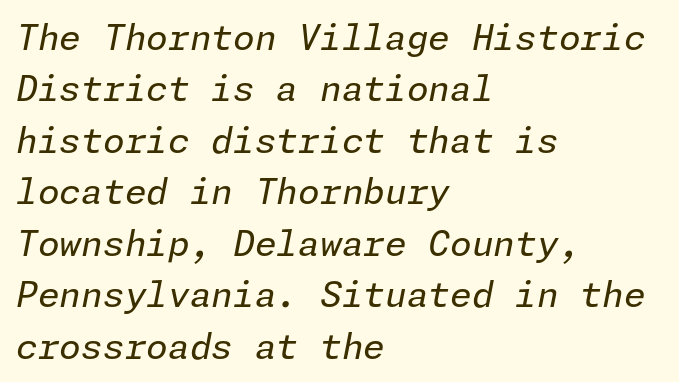
{"italic": "yes", "lean": "right", "slant_degrees": 11, "bold": "no", "weight": "regular", "width": "normal", "stroke_contrast": "low", "x_height": "medium", "underline": "no", "align": "left", "line_spacing": "normal", "line_spacing_ratio": 1.47, "letter_spacing": "normal", "letter_spacing_em": 0.0, "glyph_px": 35}
